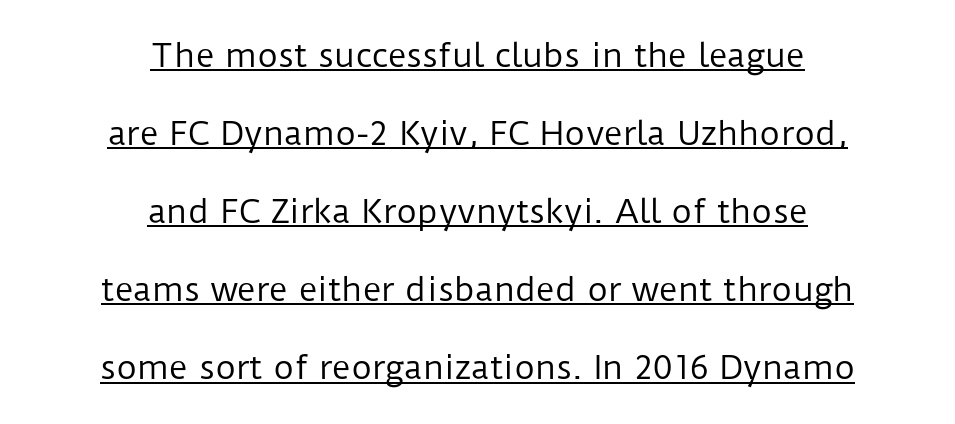
The image shows 32 px regular-weight sans-serif type, upright; set centered, loose line spacing (2.44x), normal letter spacing, underlined; low stroke contrast and a medium x-height.
